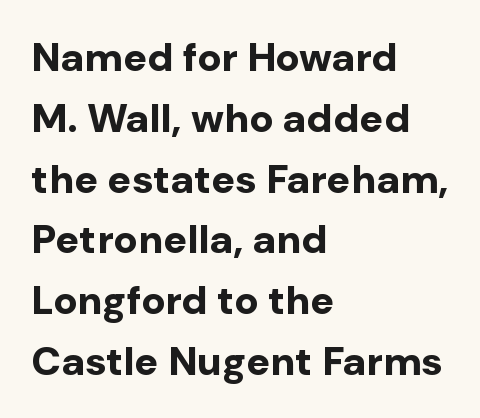
The image shows 40 px bold sans-serif type, upright; set left-aligned, normal line spacing (1.52x), normal letter spacing, not underlined; low stroke contrast and a medium x-height.
